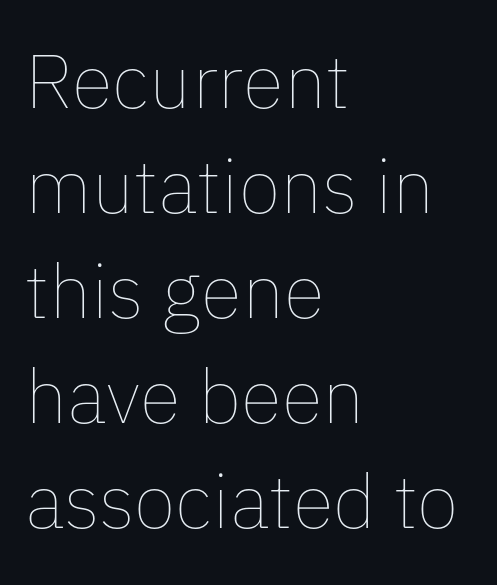
Q: Is the text bold? A: No.
Q: Is the text italic (slanted)? A: No, it is upright.
Q: Is the text underlined? A: No.
Q: How is the paragraph aligned? A: Left-aligned.
Q: Is the spacing between letters normal or unusually wide? A: Normal.
Q: Is the spacing between lines tight, normal or loose? A: Normal.
Q: Width (condensed, normal, or wide)? A: Normal.
Q: Stroke contrast? A: Low.
Q: x-height? A: Medium.
Q: Monospaced? A: No.
